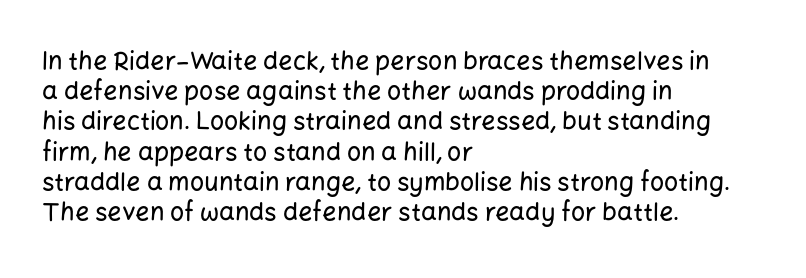
The image shows 25 px text type, upright; set left-aligned, line spacing 1.21x, normal letter spacing, not underlined.
